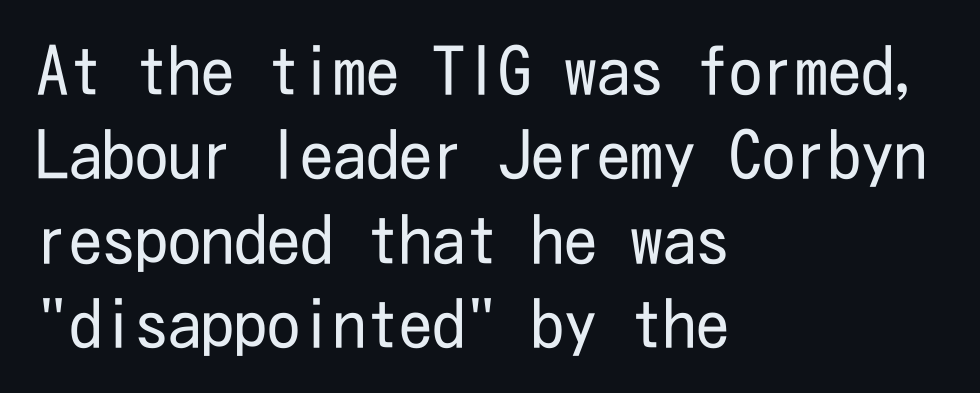
Q: Is the text bold? A: No.
Q: Is the text italic (slanted)? A: No, it is upright.
Q: Is the typeface a serif or a sans-serif typeface? A: Sans-serif.
Q: Is the text underlined? A: No.
Q: How is the paragraph aligned? A: Left-aligned.
Q: Is the spacing between letters normal or unusually wide? A: Normal.
Q: Is the spacing between lines tight, normal or loose? A: Normal.
Q: Width (condensed, normal, or wide)? A: Condensed.
Q: Stroke contrast? A: Low.
Q: x-height? A: Medium.
